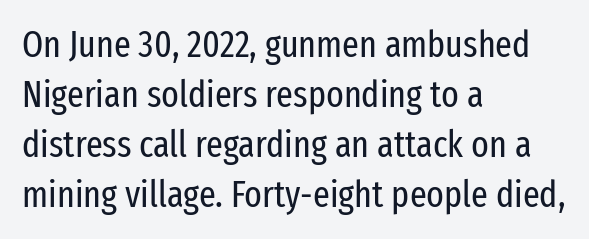
{"serif": "no", "italic": "no", "bold": "no", "weight": "regular", "width": "condensed", "stroke_contrast": "low", "x_height": "medium", "monospaced": "no", "underline": "no", "align": "left", "line_spacing": "normal", "line_spacing_ratio": 1.35, "letter_spacing": "normal", "letter_spacing_em": 0.0, "glyph_px": 37}
